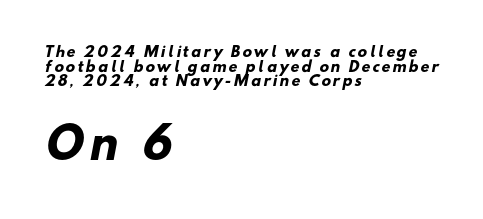
Q: Is the text bold? A: Yes.
Q: Is the typeface a serif or a sans-serif typeface? A: Sans-serif.
Q: Is the text underlined? A: No.
Q: How is the paragraph aligned? A: Left-aligned.
Q: Is the spacing between lines tight, normal or loose? A: Tight.
Q: Which block of text is set in a larger size, the first (top) or the second (bottom)? A: The second (bottom) one.
Q: Width (condensed, normal, or wide)? A: Normal.
Q: Stroke contrast? A: Low.
Q: x-height? A: Small.
Q: Monospaced? A: No.
